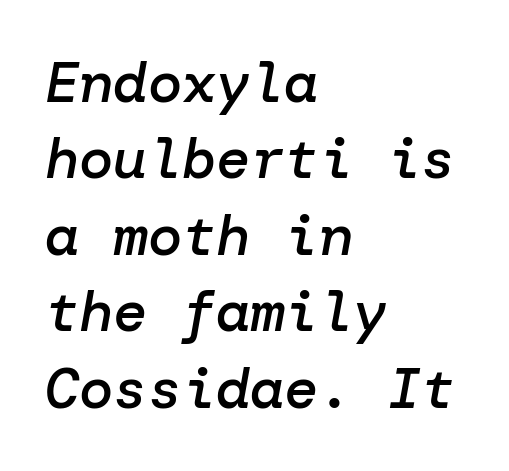
{"italic": "yes", "lean": "right", "slant_degrees": 10, "bold": "semi", "weight": "semibold", "width": "normal", "stroke_contrast": "low", "x_height": "medium", "underline": "no", "align": "left", "line_spacing": "normal", "line_spacing_ratio": 1.34, "letter_spacing": "normal", "letter_spacing_em": 0.0, "glyph_px": 57}
